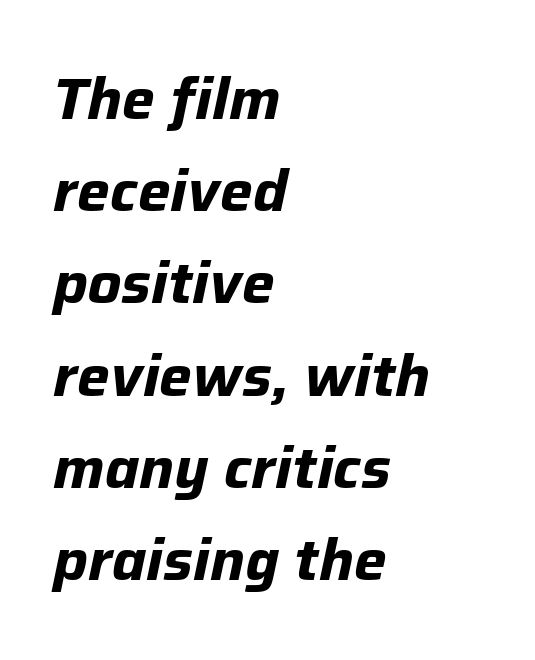
The image shows 58 px bold type, italic (leaning right); set left-aligned, normal line spacing (1.59x), normal letter spacing, not underlined; low stroke contrast and a medium x-height.
